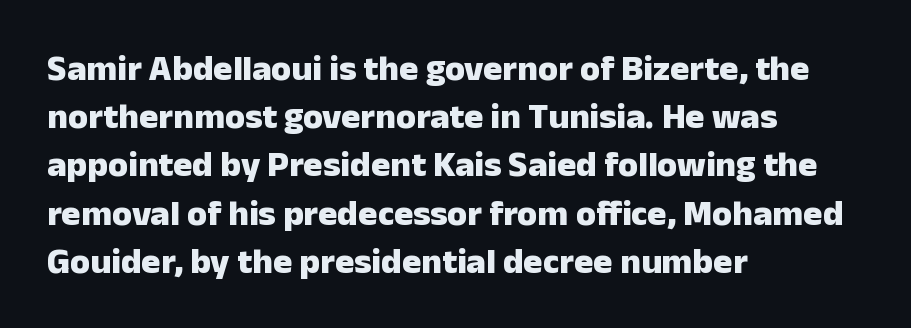
These lines are rendered in a variable-pitch font. The line-height multiplier appears to be the usual default. Does the lettering tilt? It doesn't — this is upright. Here the glyphs are tracked normally, forming tight word shapes. Type without underlining.
